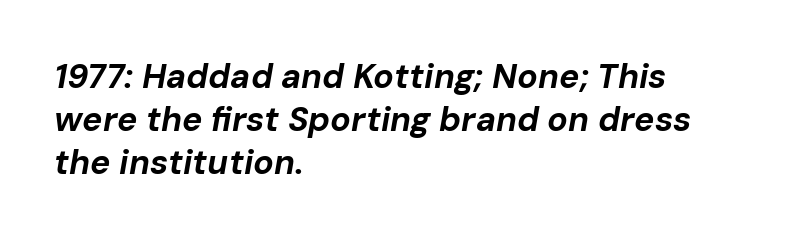
The image shows 34 px bold type, italic (leaning right); set left-aligned, normal line spacing (1.27x), normal letter spacing, not underlined; low stroke contrast and a medium x-height.
